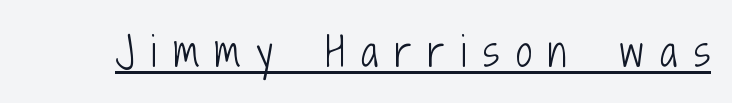
The image shows 40 px light, condensed sans-serif type, upright; set unusually wide letter spacing (+0.42 em), underlined; low stroke contrast and a medium x-height.
